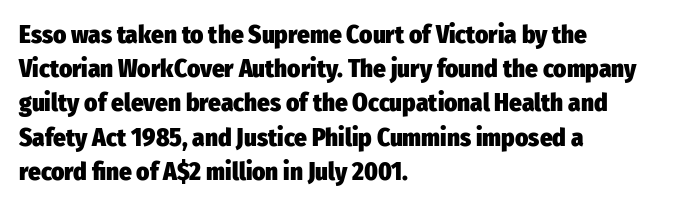
Q: Is the text bold? A: Yes.
Q: Is the text italic (slanted)? A: No, it is upright.
Q: Is the text underlined? A: No.
Q: How is the paragraph aligned? A: Left-aligned.
Q: Is the spacing between letters normal or unusually wide? A: Normal.
Q: Is the spacing between lines tight, normal or loose? A: Normal.
